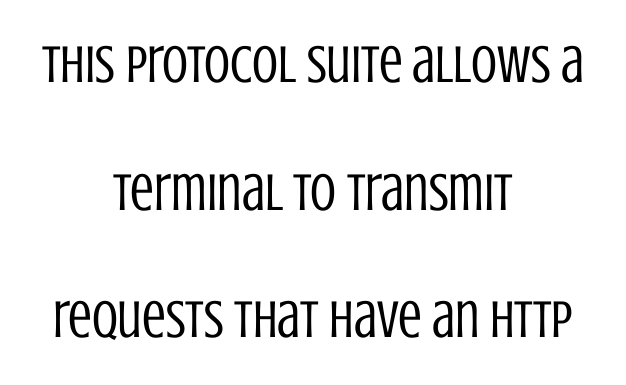
This is roman type, the default non-slanted kind. Standard letterfit; no display-style spreading of the glyphs. The lines in this sample share a center point and differ in where they start and stop. What's the leading like? Stretched, with rows far apart.
